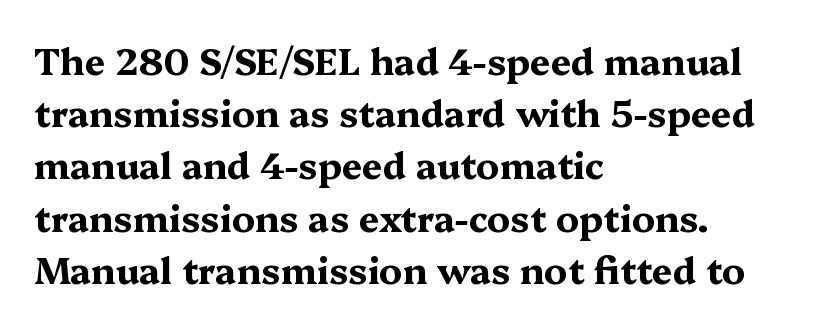
The image shows 36 px bold, wide serif type, upright; set left-aligned, normal line spacing (1.45x), normal letter spacing, not underlined; medium stroke contrast and a medium x-height.
